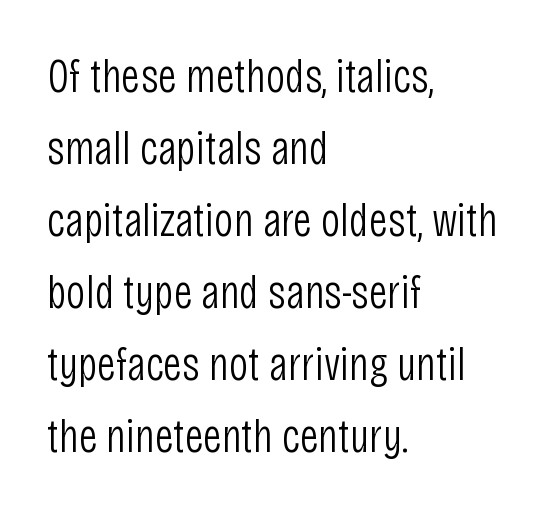
{"serif": "no", "italic": "no", "bold": "no", "weight": "light", "width": "condensed", "stroke_contrast": "low", "x_height": "large", "monospaced": "no", "underline": "no", "align": "left", "line_spacing": "normal", "line_spacing_ratio": 1.5, "letter_spacing": "normal", "letter_spacing_em": 0.0, "glyph_px": 48}
